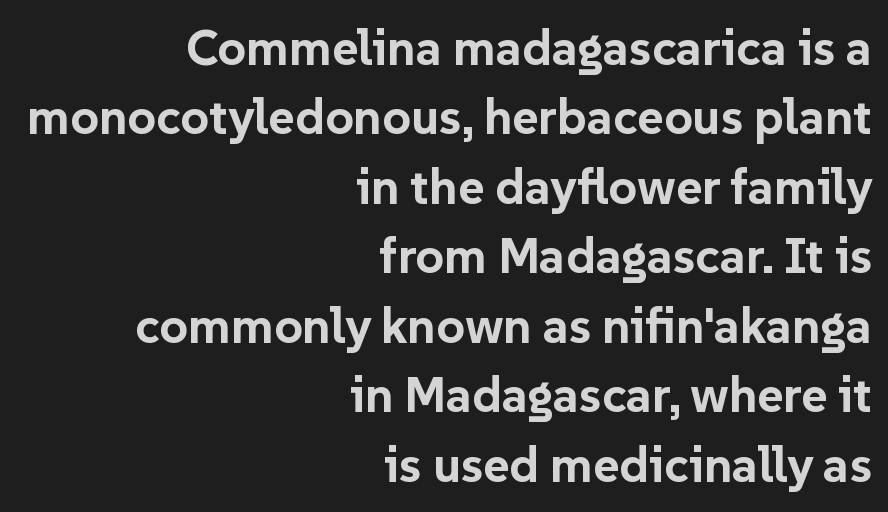
{"serif": "no", "italic": "no", "bold": "yes", "weight": "bold", "width": "normal", "stroke_contrast": "low", "x_height": "medium", "monospaced": "no", "underline": "no", "align": "right", "line_spacing": "normal", "line_spacing_ratio": 1.39, "letter_spacing": "normal", "letter_spacing_em": 0.0, "glyph_px": 50}
